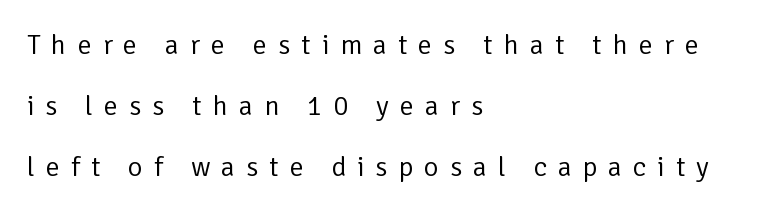
{"serif": "no", "italic": "no", "bold": "no", "weight": "regular", "width": "normal", "stroke_contrast": "low", "x_height": "medium", "monospaced": "no", "underline": "no", "align": "left", "line_spacing": "loose", "line_spacing_ratio": 2.17, "letter_spacing": "wide", "letter_spacing_em": 0.39, "glyph_px": 28}
